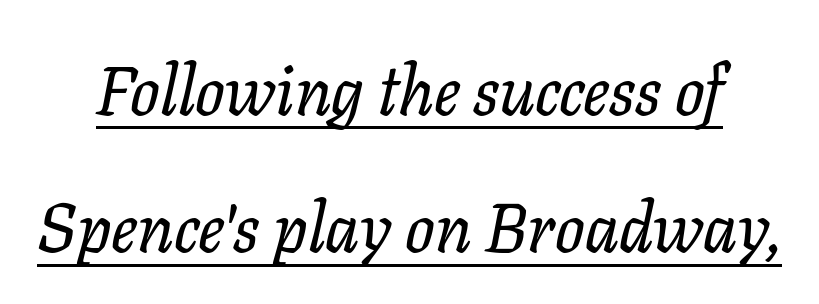
The image shows 69 px serif type, italic (leaning right); set loose line spacing (1.99x), normal letter spacing, underlined; low stroke contrast and a medium x-height.
